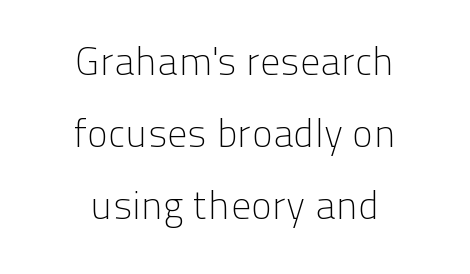
The image shows 40 px light sans-serif type, upright; set centered, line spacing 1.8x, normal letter spacing, not underlined; low stroke contrast and a medium x-height.
